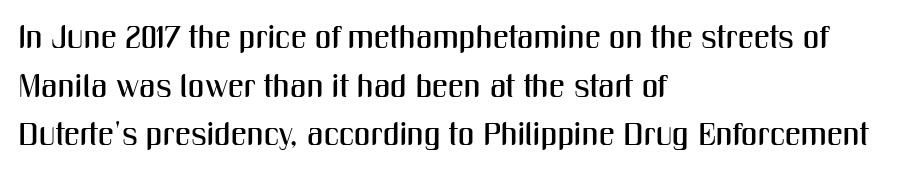
{"serif": "no", "italic": "no", "width": "condensed", "stroke_contrast": "medium", "x_height": "medium", "monospaced": "no", "underline": "no", "align": "left", "line_spacing": "normal", "line_spacing_ratio": 1.52, "letter_spacing": "normal", "letter_spacing_em": 0.0, "glyph_px": 32}
